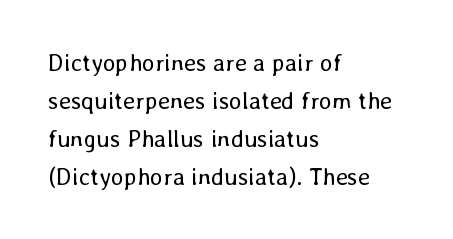
Q: Is the text bold? A: No.
Q: Is the text italic (slanted)? A: No, it is upright.
Q: Is the text underlined? A: No.
Q: How is the paragraph aligned? A: Left-aligned.
Q: Is the spacing between letters normal or unusually wide? A: Normal.
Q: Is the spacing between lines tight, normal or loose? A: Normal.
